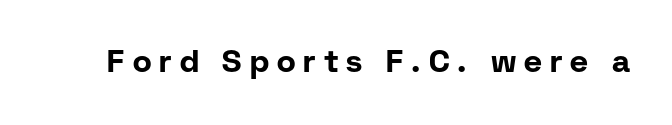
These lines carry a lot of weight — the face is fully bold. Does the type have serifs? No, each stem ends abruptly. Honestly, the letter spacing is so wide it's the main thing you notice. The zone under the glyphs is completely vacant. Do the characters align in a grid? No, the font is proportional. Unlike italic type, these characters show no tilt at all.
